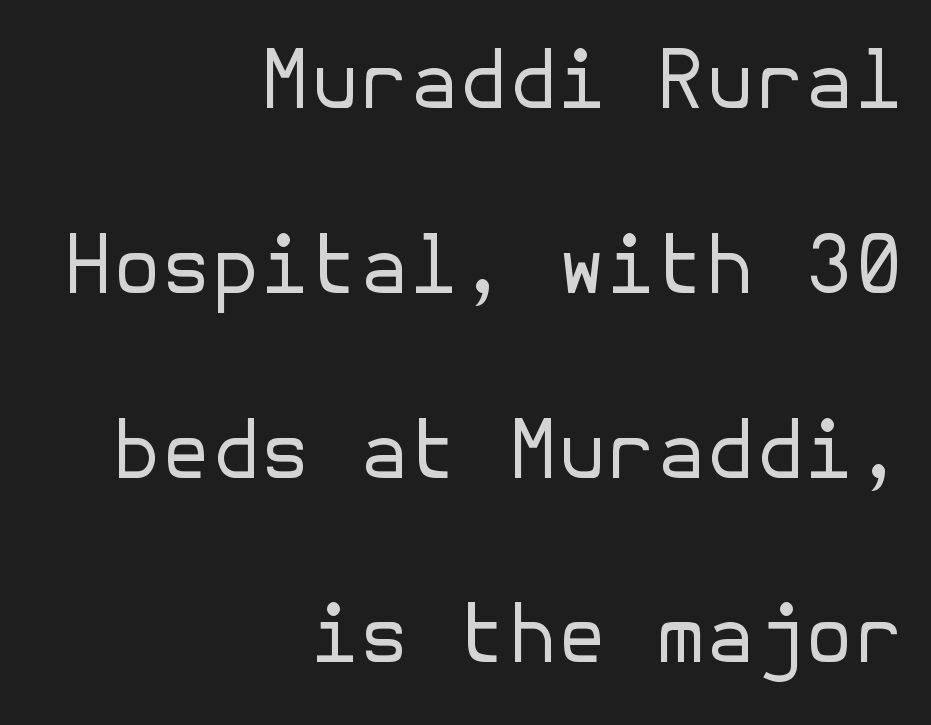
Q: Is the text bold? A: No.
Q: Is the text italic (slanted)? A: No, it is upright.
Q: Is the typeface a serif or a sans-serif typeface? A: Sans-serif.
Q: Is the text underlined? A: No.
Q: How is the paragraph aligned? A: Right-aligned.
Q: Is the spacing between letters normal or unusually wide? A: Normal.
Q: Is the spacing between lines tight, normal or loose? A: Loose.
Q: Width (condensed, normal, or wide)? A: Normal.
Q: Stroke contrast? A: Low.
Q: x-height? A: Medium.
